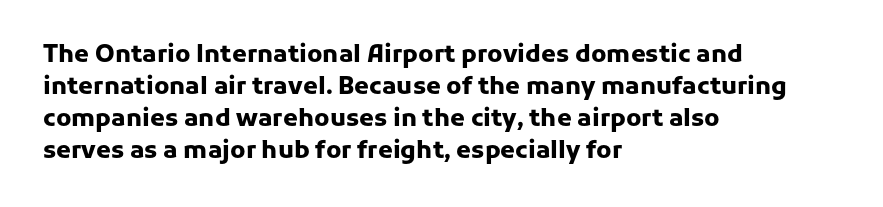
The image shows 24 px bold type, upright; set left-aligned, normal line spacing (1.33x), normal letter spacing, not underlined.
